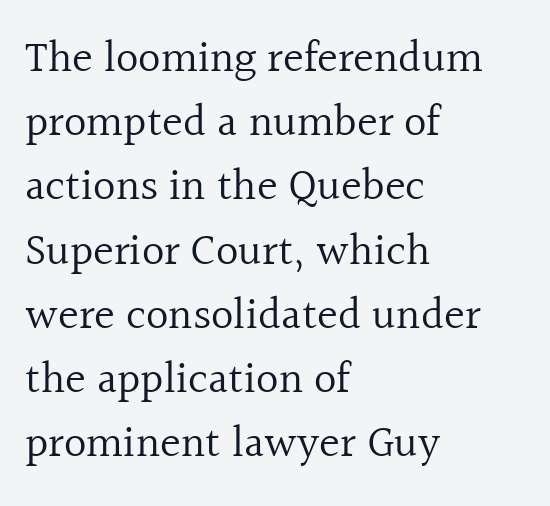
Q: Is the text bold? A: No.
Q: Is the text italic (slanted)? A: No, it is upright.
Q: Is the typeface a serif or a sans-serif typeface? A: Serif.
Q: Is the text underlined? A: No.
Q: How is the paragraph aligned? A: Left-aligned.
Q: Is the spacing between letters normal or unusually wide? A: Normal.
Q: Is the spacing between lines tight, normal or loose? A: Normal.
Q: Width (condensed, normal, or wide)? A: Normal.
Q: x-height? A: Medium.
Q: Monospaced? A: No.
